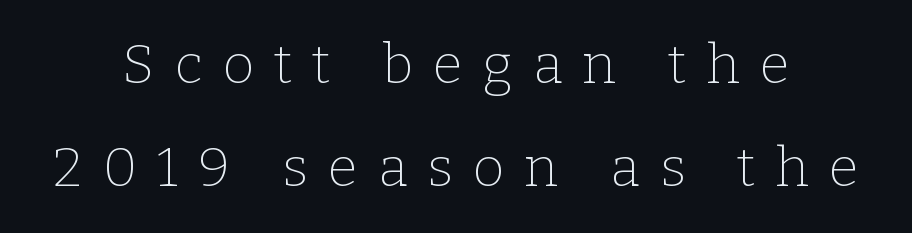
The image shows 55 px thin serif type, upright; set centered, line spacing 1.88x, unusually wide letter spacing (+0.36 em), not underlined; low stroke contrast and a medium x-height.
